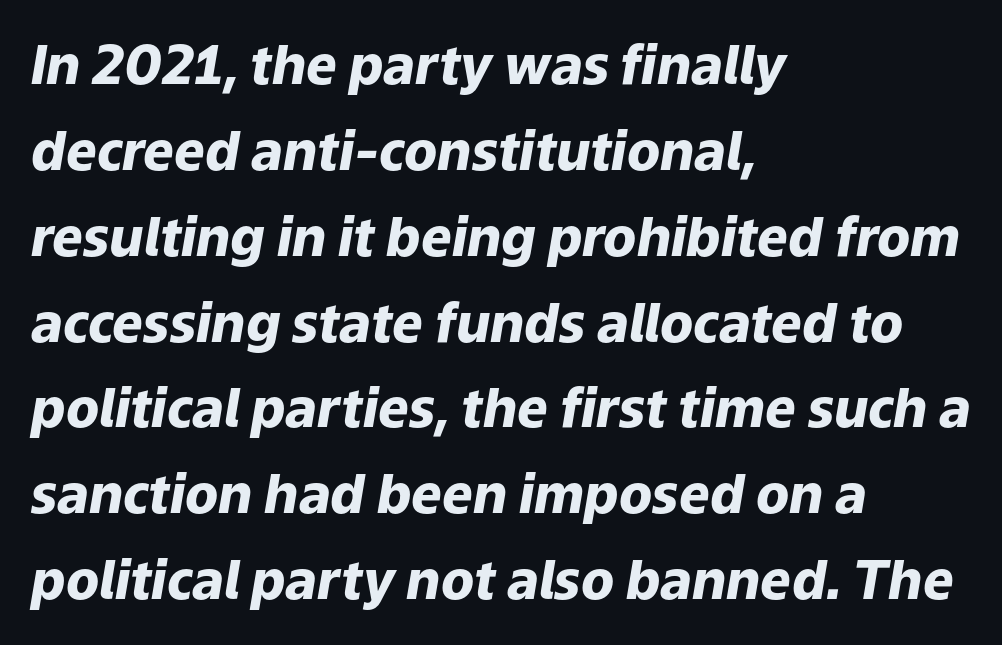
Varying glyph widths throughout — classic text-font behaviour. Compared with typical body copy, the letter spacing here is the same. Underlining? Definitely not there. The font is running at its bold setting. Interline gaps are of average width in this sample.
